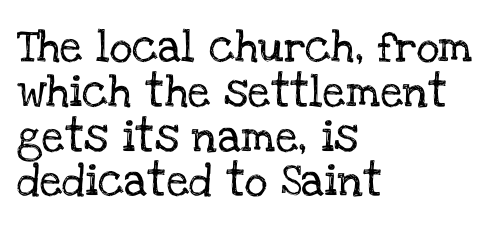
The space between consecutive lines is moderate. The letters stand upright; this is a roman face. Anything drawn beneath the words? Only blank space. The passage shown is typed in a proportional face where columns would drift.
